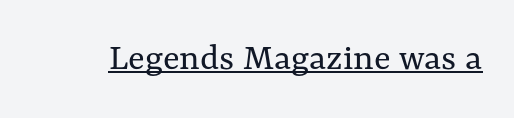
{"italic": "no", "bold": "no", "weight": "regular", "width": "normal", "stroke_contrast": "medium", "x_height": "medium", "monospaced": "no", "underline": "yes", "letter_spacing": "normal", "letter_spacing_em": 0.0, "glyph_px": 39}
